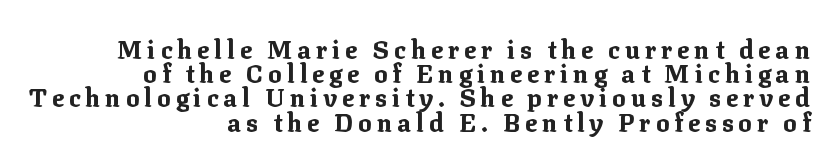
{"italic": "no", "bold": "yes", "underline": "no", "align": "right", "line_spacing": "tight", "line_spacing_ratio": 0.97, "letter_spacing": "wide", "letter_spacing_em": 0.2, "glyph_px": 25}
